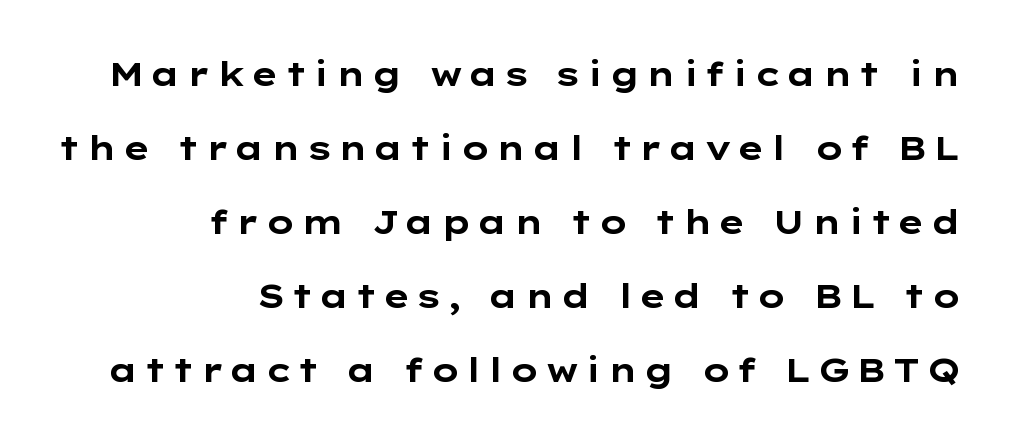
In terms of letterform style, serifs are entirely absent. This is the regular roman posture of the typeface. Bare-footed words on every line. You could not count columns in this text — the font is proportionally spaced. This sample trades compactness for vertical openness between lines. Reading down the block, your eye finds every line finishing at a fixed right position.
